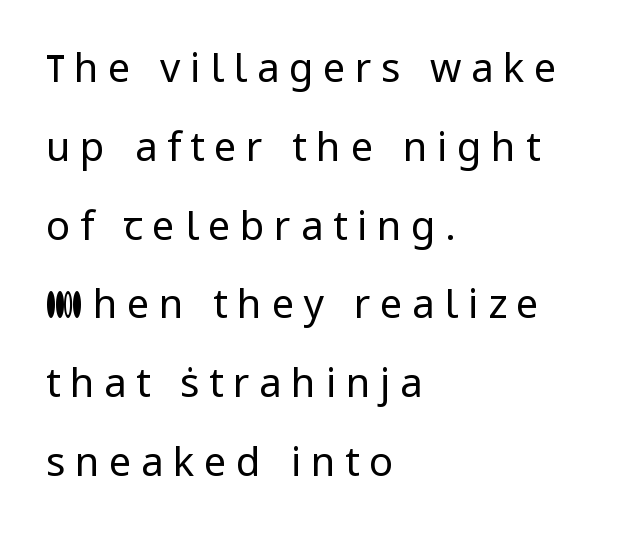
In terms of posture, this sample is upright. Words appear elongated and porous because spacing is wide. Notice how the passage keeps a crisp vertical edge on the left only. Leading: increased.
